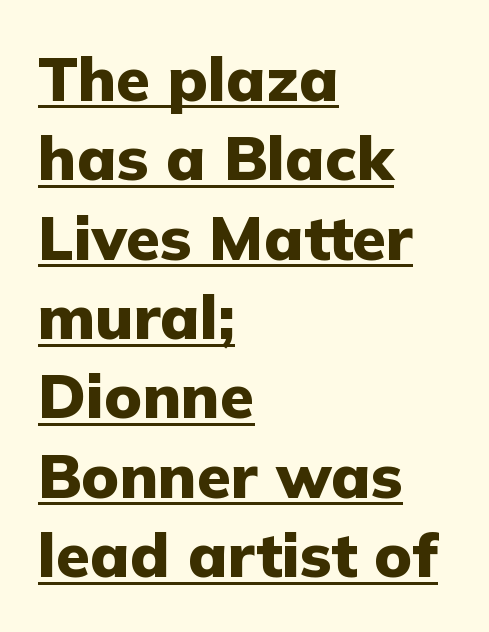
The image shows 62 px heavy sans-serif type, upright; set left-aligned, normal line spacing (1.28x), normal letter spacing, underlined; low stroke contrast and a medium x-height.
